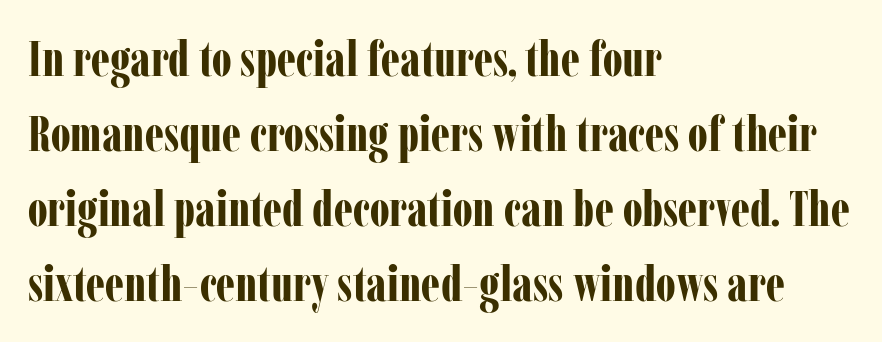
{"serif": "yes", "italic": "no", "bold": "yes", "weight": "bold", "width": "condensed", "stroke_contrast": "low", "x_height": "medium", "monospaced": "no", "underline": "no", "align": "left", "line_spacing": "normal", "line_spacing_ratio": 1.5, "letter_spacing": "normal", "letter_spacing_em": 0.0, "glyph_px": 50}
